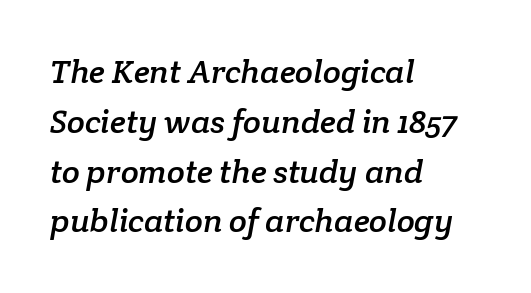
The image shows 33 px serif type; set left-aligned, normal line spacing (1.51x), normal letter spacing, not underlined; low stroke contrast and a medium x-height.
